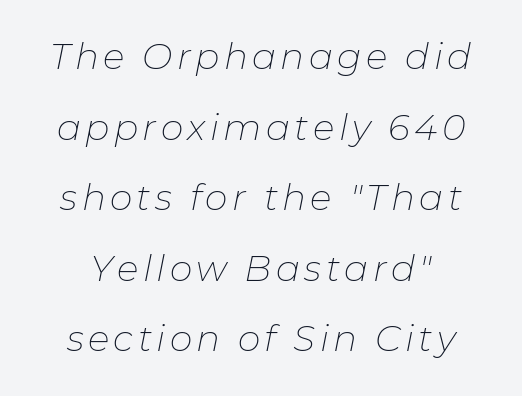
Q: Is the text bold? A: No.
Q: Is the text italic (slanted)? A: Yes, it leans right by about 11 degrees.
Q: Is the text underlined? A: No.
Q: Is the spacing between lines tight, normal or loose? A: Loose.
Q: Width (condensed, normal, or wide)? A: Normal.
Q: Stroke contrast? A: Low.
Q: x-height? A: Medium.
Q: Monospaced? A: No.
